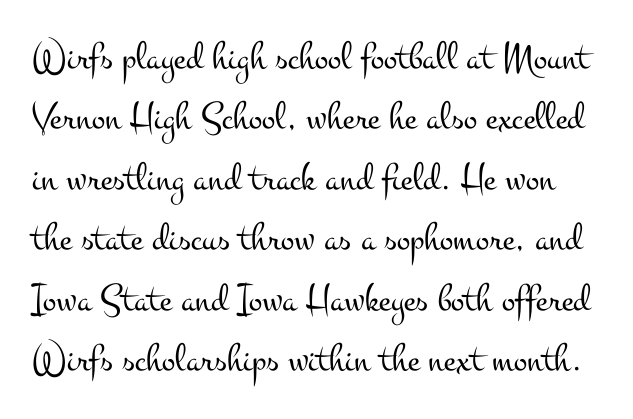
Q: Is the text bold? A: No.
Q: Is the text italic (slanted)? A: Yes.
Q: Is the typeface a serif or a sans-serif typeface? A: Serif.
Q: Is the text underlined? A: No.
Q: Is the spacing between letters normal or unusually wide? A: Normal.
Q: Is the spacing between lines tight, normal or loose? A: Normal.
Q: Width (condensed, normal, or wide)? A: Wide.
Q: Stroke contrast? A: Medium.
Q: x-height? A: Small.
Q: Monospaced? A: No.
